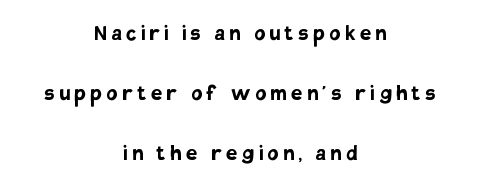
{"italic": "no", "bold": "yes", "underline": "no", "align": "center", "line_spacing": "loose", "line_spacing_ratio": 2.41, "glyph_px": 25}
